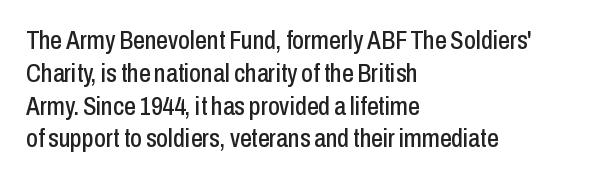
Each new line begins a customary step beneath the previous one. The passage shown is not underscored anywhere. Unlike italic type, these characters show no tilt at all. Casual observation: everything's shoved over to the left.
